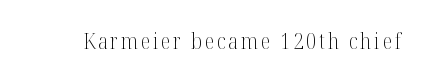
The specimen reads as upright at a glance. The face looks like a standard text weight, possibly lighter. Nobody drew a line under any word here.
